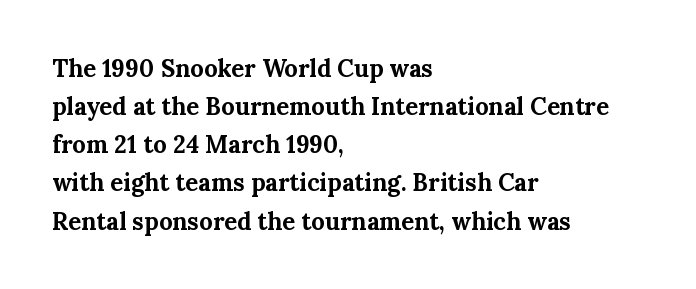
The image shows 24 px bold type, upright; set left-aligned, normal line spacing (1.59x), normal letter spacing, not underlined.
